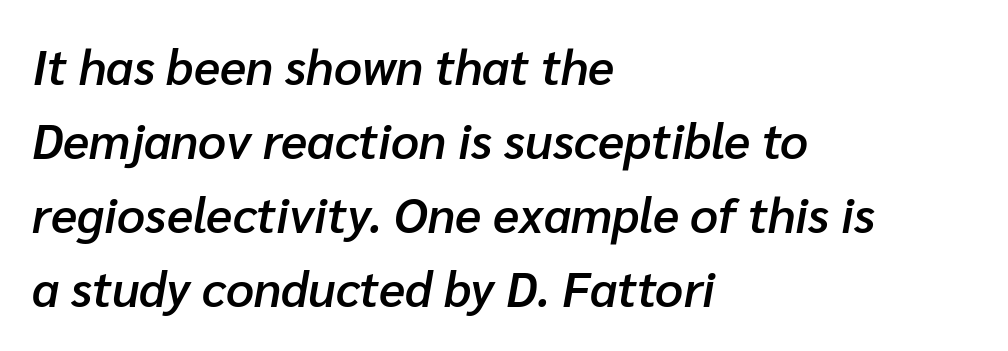
Students, observe: this is what conventionally led text looks like. I'd describe the lettering as semibold — firm but not a full bold. The typography opts for an oblique posture over an upright one. Bare-footed words on every line.
